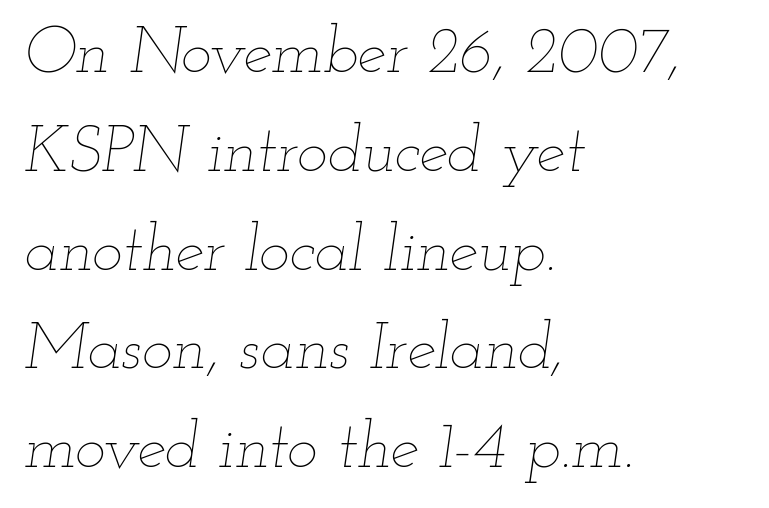
The image shows 65 px thin, wide type, italic (leaning right); set left-aligned, normal line spacing (1.52x), normal letter spacing, not underlined; low stroke contrast and a small x-height.
